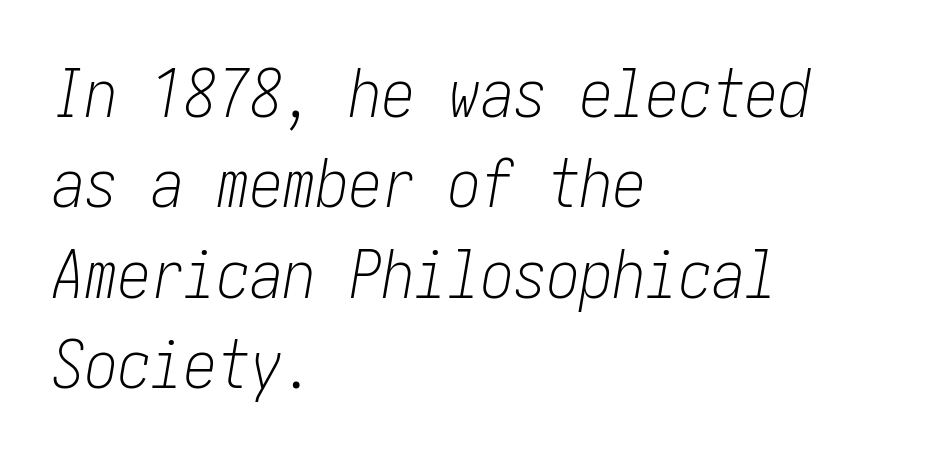
The image shows 66 px light, condensed type, italic (leaning right); set left-aligned, normal line spacing (1.37x), normal letter spacing, not underlined; low stroke contrast and a medium x-height.
